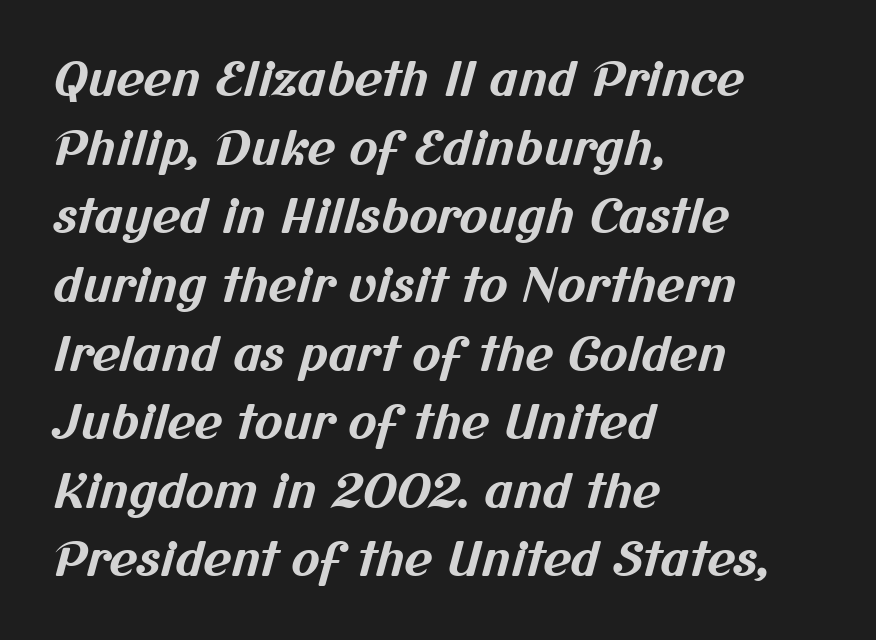
{"serif": "no", "bold": "yes", "weight": "bold", "width": "normal", "stroke_contrast": "medium", "x_height": "medium", "monospaced": "no", "underline": "no", "align": "left", "line_spacing": "normal", "line_spacing_ratio": 1.43, "letter_spacing": "normal", "letter_spacing_em": 0.0, "glyph_px": 48}
